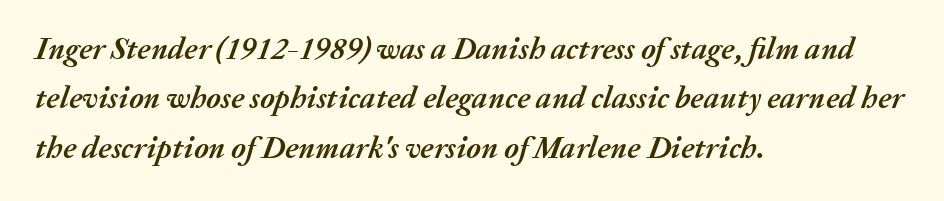
{"italic": "yes", "lean": "right", "slant_degrees": 20, "bold": "yes", "weight": "semibold", "width": "normal", "stroke_contrast": "medium", "x_height": "medium", "monospaced": "no", "underline": "no", "align": "left", "line_spacing": "normal", "line_spacing_ratio": 1.59, "letter_spacing": "normal", "letter_spacing_em": 0.0, "glyph_px": 31}
